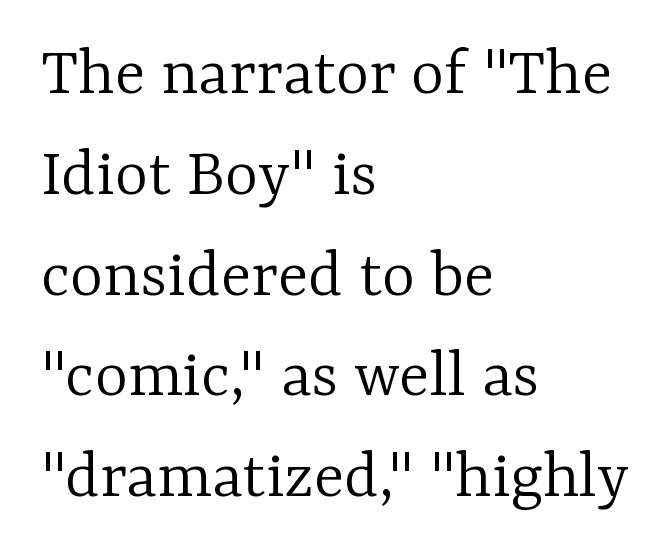
Q: Is the text bold? A: No.
Q: Is the text italic (slanted)? A: No, it is upright.
Q: Is the typeface a serif or a sans-serif typeface? A: Serif.
Q: Is the text underlined? A: No.
Q: How is the paragraph aligned? A: Left-aligned.
Q: Is the spacing between letters normal or unusually wide? A: Normal.
Q: Is the spacing between lines tight, normal or loose? A: Normal.
Q: Width (condensed, normal, or wide)? A: Normal.
Q: Stroke contrast? A: Low.
Q: x-height? A: Medium.
Q: Monospaced? A: No.
